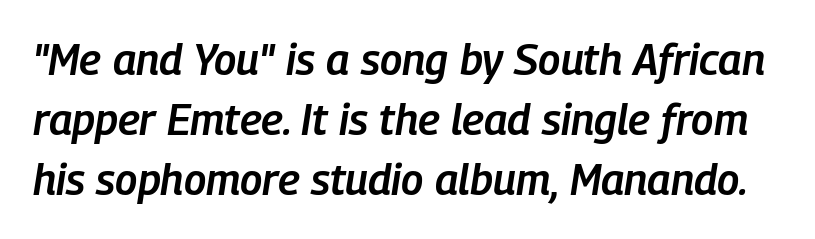
The foot of each line stays bare and open. Each letter keeps its own natural width here, so spacing adapts to shape. The rendering uses a moderate line-height, typical for paragraphs. Quick note: italic.
